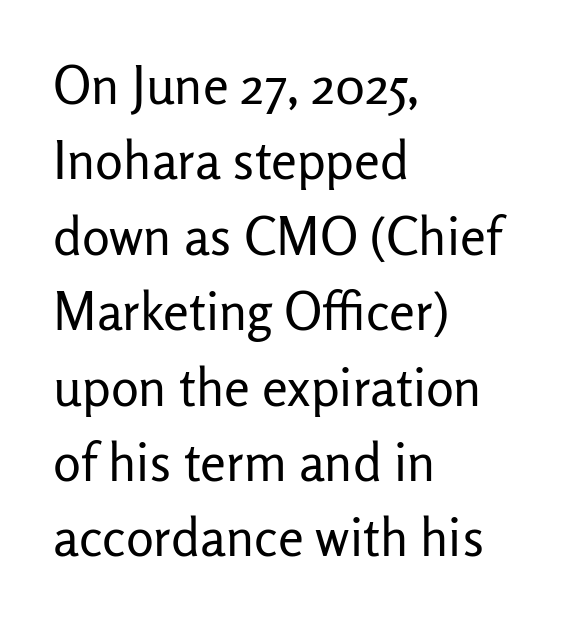
{"serif": "no", "italic": "no", "bold": "no", "weight": "regular", "width": "normal", "stroke_contrast": "low", "x_height": "medium", "monospaced": "no", "underline": "no", "align": "left", "line_spacing": "normal", "line_spacing_ratio": 1.45, "letter_spacing": "normal", "letter_spacing_em": 0.0, "glyph_px": 52}
